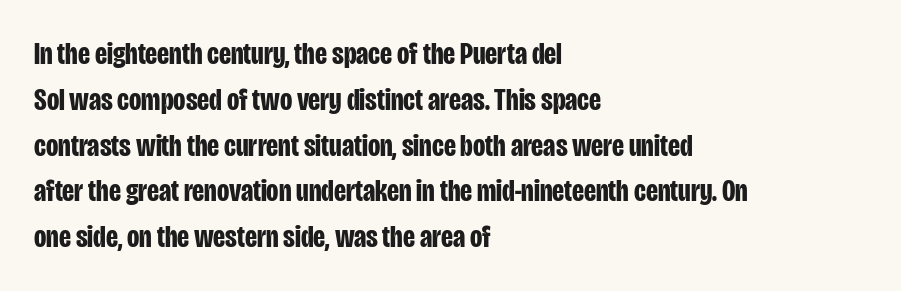
Q: Is the text bold? A: Yes.
Q: Is the text italic (slanted)? A: No, it is upright.
Q: Is the typeface a serif or a sans-serif typeface? A: Sans-serif.
Q: Is the text underlined? A: No.
Q: How is the paragraph aligned? A: Left-aligned.
Q: Is the spacing between letters normal or unusually wide? A: Normal.
Q: Is the spacing between lines tight, normal or loose? A: Normal.
Q: Width (condensed, normal, or wide)? A: Condensed.
Q: Stroke contrast? A: Low.
Q: x-height? A: Large.
Q: Monospaced? A: No.
